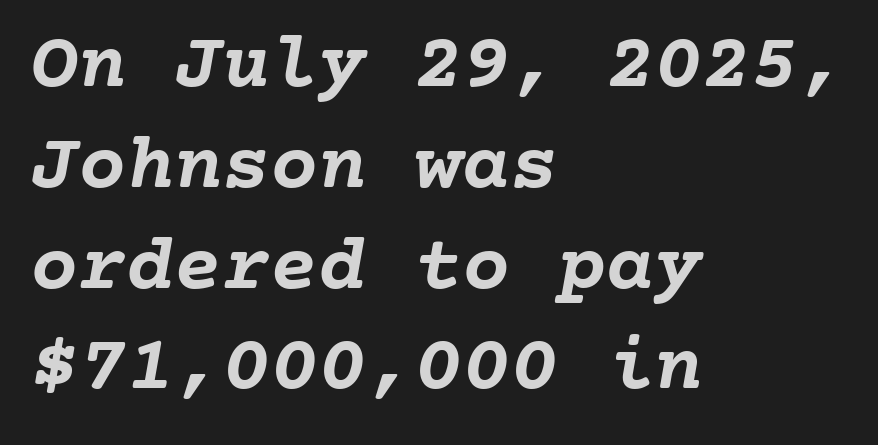
Observe the ordinary spacing: letters are neighbours, not strangers. The vertical gap from one line to the next is medium. Notice how thick the strokes are: this is what a full bold looks like. These lines are rendered in a fixed-pitch font.
